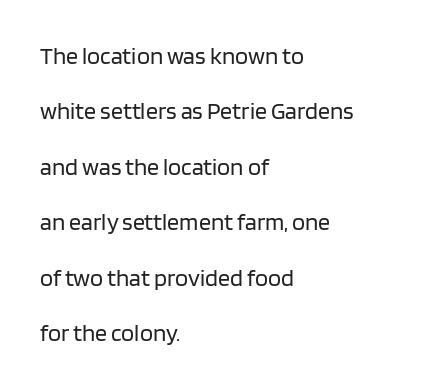
The image shows 24 px text type, upright; set left-aligned, loose line spacing (2.31x), normal letter spacing, not underlined.
